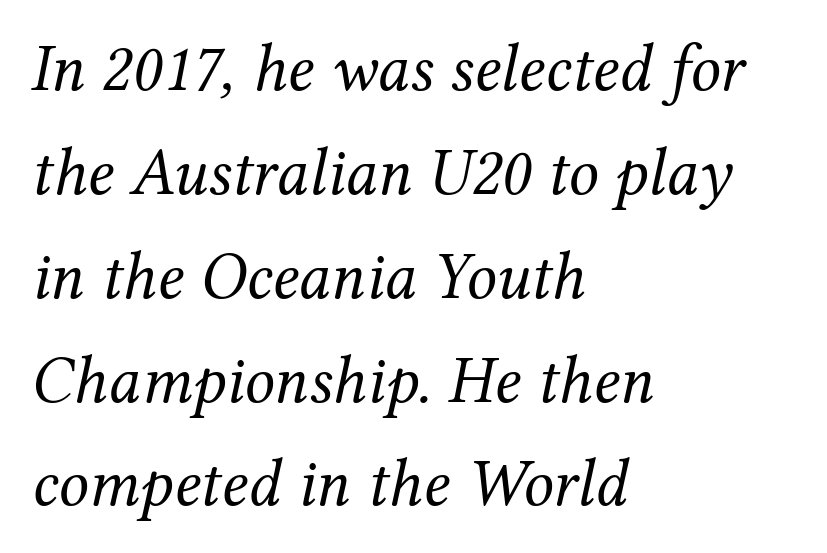
The letters advance in unequal steps, a hallmark of proportional type. The words here are not underlined. Designer's note — italics engaged. Each new line begins a customary step beneath the previous one. Between one letter and the next there's only the usual sliver of space.
